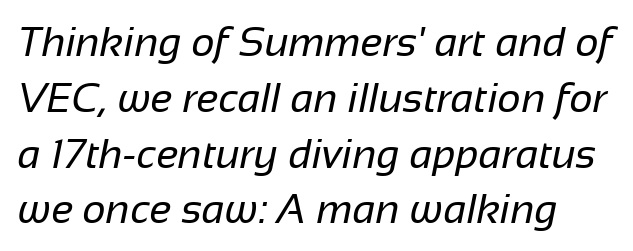
Note the varied advance widths — an 'i' is clearly narrower than an 'm'. Caption: face not bold, strokes unweighted. The horizontal fit of the characters is conventional and even. The foot of each line stays bare and open. The characters display no serif detailing; their extremities are plain.
